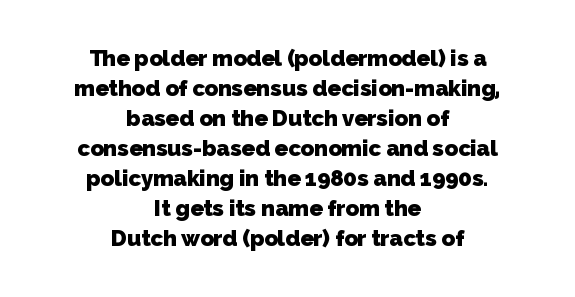
In terms of leading, this rendering sits right in the middle. Each row of text sits above clean, open space. Leftover space on each line is divided equally before and after the words. Summary of weight: heavy, a full bold. This sample uses plain, unmodified letter spacing.
